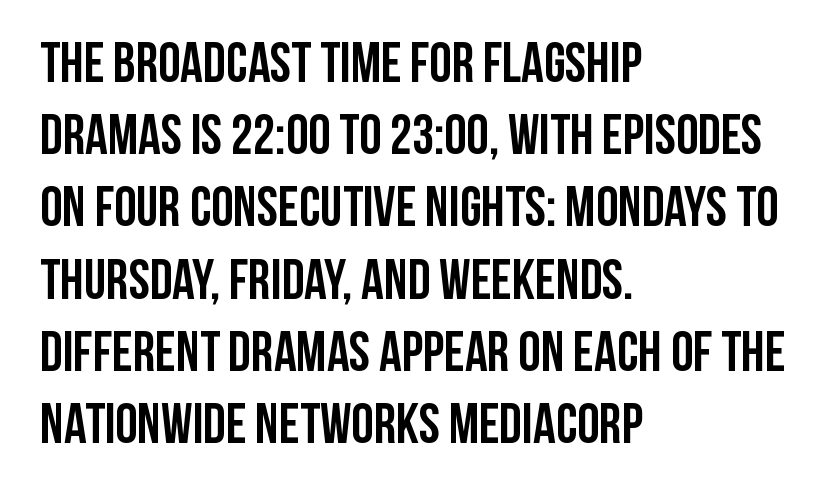
Q: Is the text bold? A: Yes.
Q: Is the text italic (slanted)? A: No, it is upright.
Q: Is the typeface a serif or a sans-serif typeface? A: Sans-serif.
Q: Is the text underlined? A: No.
Q: How is the paragraph aligned? A: Left-aligned.
Q: Is the spacing between letters normal or unusually wide? A: Normal.
Q: Is the spacing between lines tight, normal or loose? A: Normal.
Q: Width (condensed, normal, or wide)? A: Condensed.
Q: Stroke contrast? A: Low.
Q: x-height? A: Large.
Q: Monospaced? A: No.
